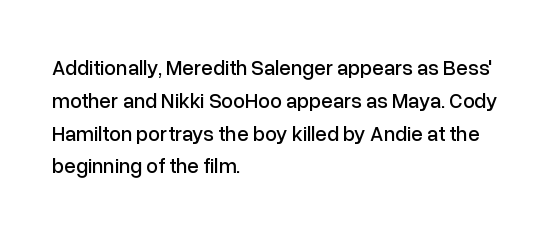
Q: Is the text italic (slanted)? A: No, it is upright.
Q: Is the text underlined? A: No.
Q: How is the paragraph aligned? A: Left-aligned.
Q: Is the spacing between letters normal or unusually wide? A: Normal.
Q: Is the spacing between lines tight, normal or loose? A: Normal.
